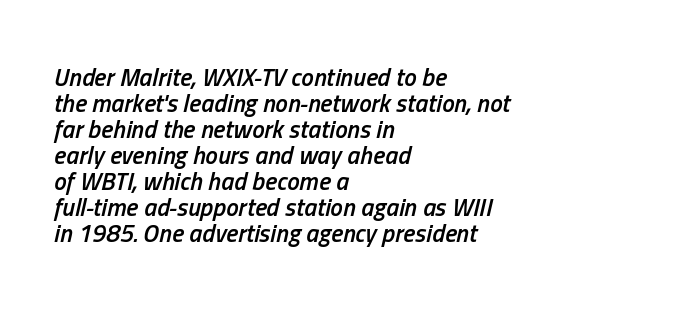
{"italic": "yes", "lean": "right", "slant_degrees": 13, "bold": "semi", "underline": "no", "align": "left", "line_spacing": "tight", "line_spacing_ratio": 1.04, "letter_spacing": "normal", "letter_spacing_em": 0.0, "glyph_px": 25}
